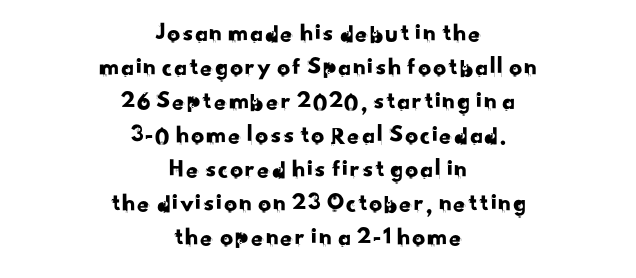
Q: Is the text underlined? A: No.
Q: How is the paragraph aligned? A: Centered.
Q: Is the spacing between letters normal or unusually wide? A: Normal.
Q: Is the spacing between lines tight, normal or loose? A: Normal.
